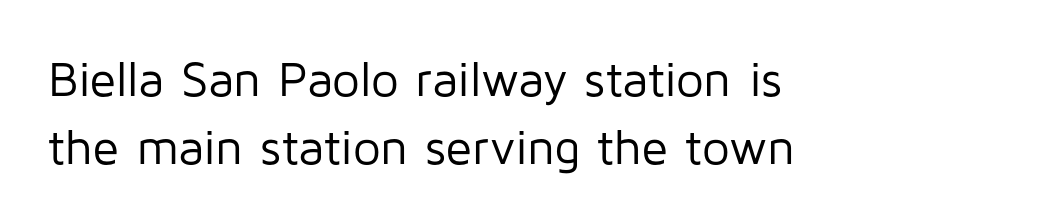
Observe the ordinary spacing: letters are neighbours, not strangers. The space directly below the letters is spotless. The rendering uses a moderate line-height, typical for paragraphs. Casual observation: everything's shoved over to the left. Note the varied advance widths — an 'i' is clearly narrower than an 'm'. The axis of the letterforms is exactly vertical.
